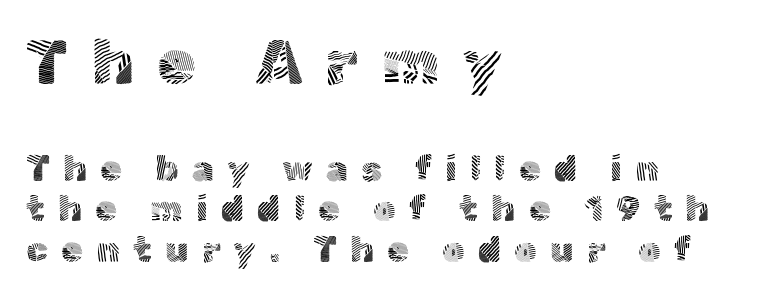
{"serif": "no", "italic": "no", "bold": "no", "weight": "light", "width": "normal", "x_height": "medium", "monospaced": "no", "underline": "no", "align": "left", "line_spacing_ratio": 1.16, "letter_spacing": "wide", "letter_spacing_em": 0.38, "larger_block": "first", "size_ratio": 1.77, "glyph_px": 62}
